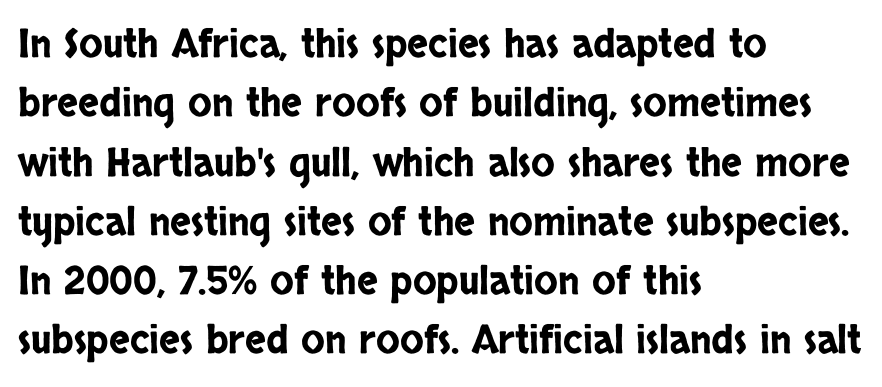
Upright lettering throughout. Short note: letters normally spaced. Typographically, this falls in the sans-serif category. Rule under the text: the space is simply empty.
